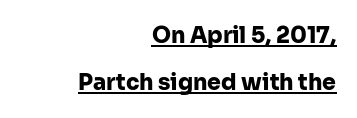
The image shows 22 px bold type, upright; set right-aligned, loose line spacing (2.13x), normal letter spacing, underlined.
